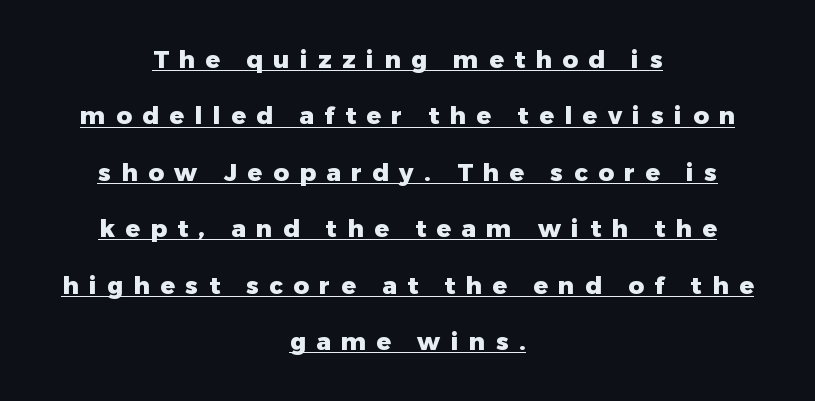
Visually the block forms a symmetrical silhouette, jagged on both flanks. The face used here is rendered with a markedly widened letterfit. In terms of weight, the rendering is a true, heavy bold. The vertical gap from one line to the next is large.
